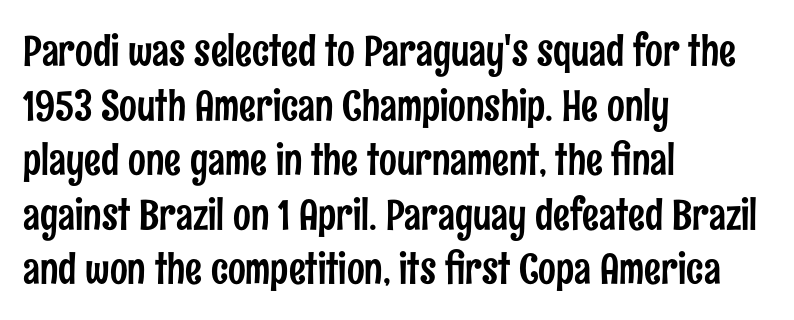
Words appear dense and cohesive because spacing is normal. Beneath every word, the page is bare. Think of a printed novel: that variable character pitch is what you see here. A roman cut, with each character standing at attention.
